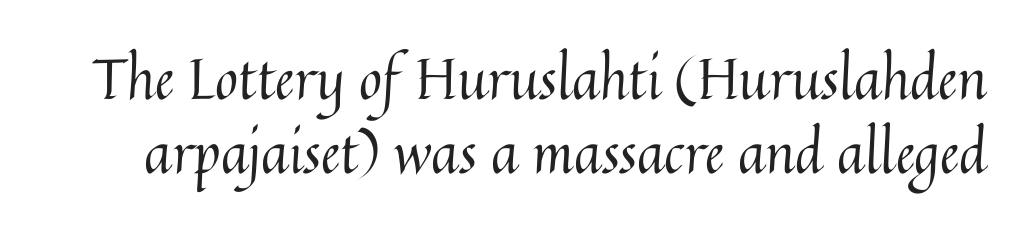
{"bold": "no", "weight": "regular", "width": "normal", "stroke_contrast": "medium", "x_height": "medium", "monospaced": "no", "underline": "no", "line_spacing": "normal", "line_spacing_ratio": 1.33, "letter_spacing": "normal", "letter_spacing_em": 0.0, "glyph_px": 56}
